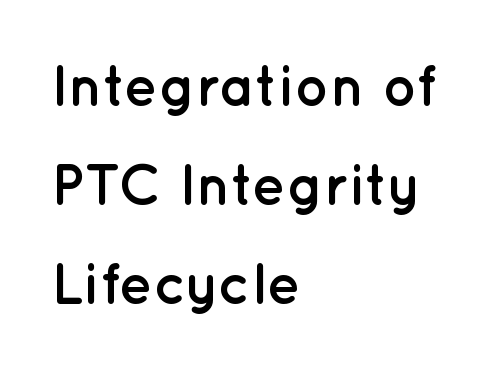
The image shows 57 px semibold sans-serif type, upright; set left-aligned, line spacing 1.74x, normal letter spacing, not underlined; low stroke contrast and a medium x-height.
